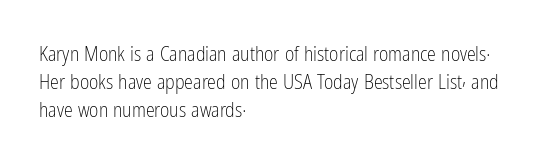
{"italic": "no", "bold": "no", "underline": "no", "align": "left", "line_spacing": "normal", "line_spacing_ratio": 1.41, "letter_spacing": "normal", "letter_spacing_em": 0.0, "glyph_px": 20}
